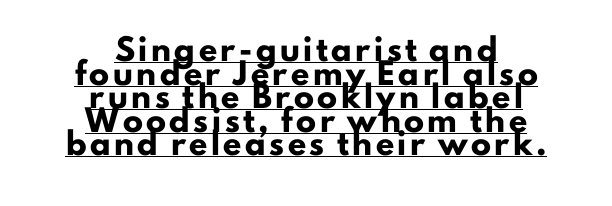
Q: Is the text bold? A: Yes.
Q: Is the text italic (slanted)? A: No, it is upright.
Q: Is the text underlined? A: Yes.
Q: How is the paragraph aligned? A: Centered.
